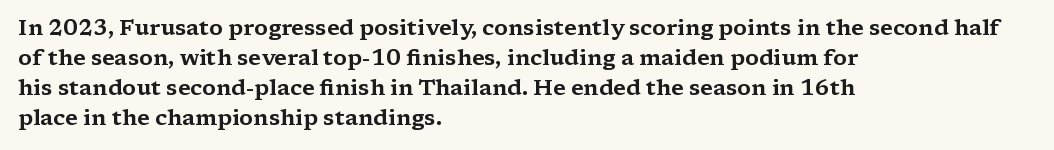
{"italic": "no", "underline": "no", "align": "left", "line_spacing": "normal", "line_spacing_ratio": 1.37, "letter_spacing": "normal", "letter_spacing_em": 0.0, "glyph_px": 22}
